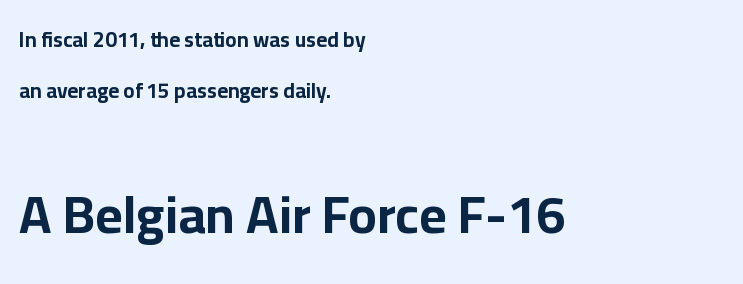
The rendering uses natural spacing where letterforms have individual widths. Font category for this specimen: sans-serif. Two sizes are in play, and the larger belongs to the second block. No word sits above an underline. The ragged edge is on the right, which tells us the setting is flush left. The line texture is even and compact thanks to regular tracking.
